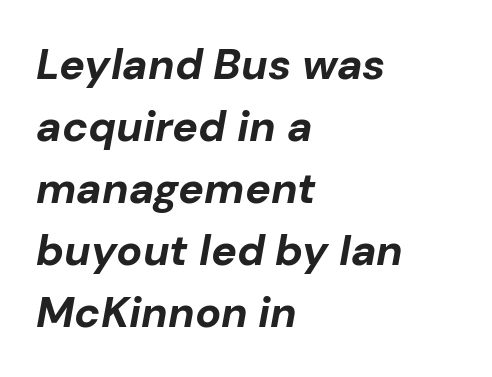
The rag falls on the right side of this text block. Compared with typical paragraphs, the rows here are spaced about the same. Inter-character spacing is left at the font's built-in metrics. The passage shown is emphatically bold. The rendering uses natural spacing where letterforms have individual widths. Any mark beneath the type? The region is blank.
